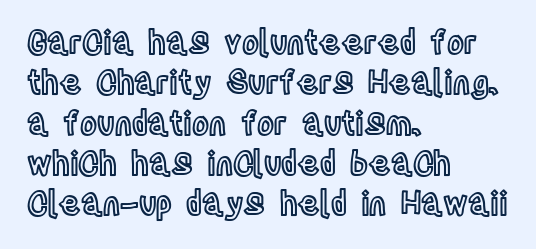
The image shows 32 px condensed type, upright; set left-aligned, normal line spacing (1.26x), normal letter spacing, not underlined; a large x-height.
